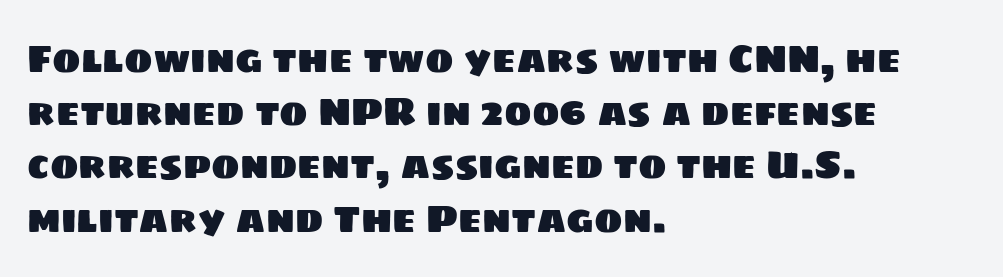
Is this a sans? Yes — the strokes have no serifs. The space beneath each line is pristine and unruled. Horizontally, the lines are justified to the leading edge only. The letterforms sit shoulder to shoulder at normal distance.
